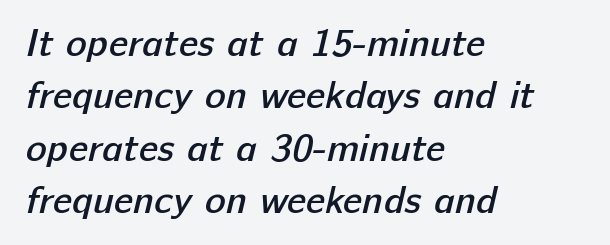
{"serif": "no", "bold": "semi", "weight": "semibold", "width": "normal", "stroke_contrast": "low", "x_height": "medium", "monospaced": "no", "underline": "no", "align": "left", "line_spacing": "normal", "line_spacing_ratio": 1.34, "letter_spacing": "normal", "letter_spacing_em": 0.0, "glyph_px": 39}
